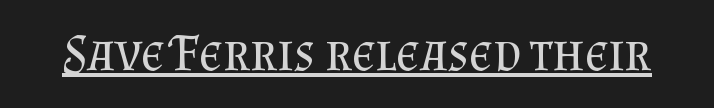
Q: Is the text bold? A: No.
Q: Is the text italic (slanted)? A: No, it is upright.
Q: Is the typeface a serif or a sans-serif typeface? A: Serif.
Q: Is the text underlined? A: Yes.
Q: Is the spacing between letters normal or unusually wide? A: Normal.
Q: Width (condensed, normal, or wide)? A: Normal.
Q: Stroke contrast? A: Medium.
Q: x-height? A: Small.
Q: Monospaced? A: No.
